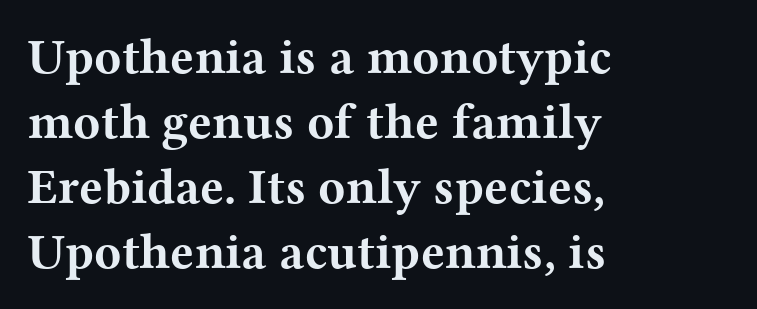
The image shows 50 px bold, wide serif type, upright; set left-aligned, normal line spacing (1.3x), normal letter spacing, not underlined; medium stroke contrast and a medium x-height.
